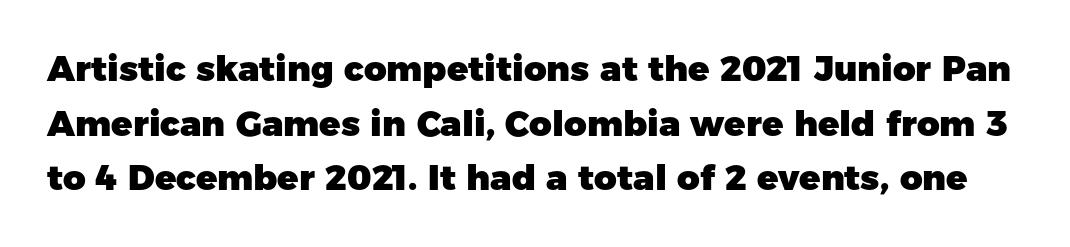
{"serif": "no", "italic": "no", "bold": "yes", "weight": "heavy", "width": "normal", "stroke_contrast": "low", "x_height": "medium", "monospaced": "no", "underline": "no", "line_spacing": "normal", "line_spacing_ratio": 1.56, "letter_spacing": "normal", "letter_spacing_em": 0.0, "glyph_px": 35}
